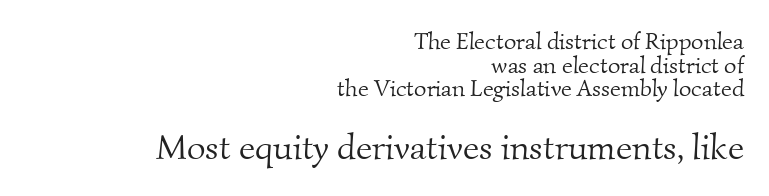
{"serif": "yes", "bold": "no", "weight": "light", "width": "normal", "stroke_contrast": "medium", "x_height": "small", "monospaced": "no", "underline": "no", "align": "right", "line_spacing": "tight", "line_spacing_ratio": 0.98, "letter_spacing": "normal", "letter_spacing_em": 0.0, "larger_block": "second", "size_ratio": 1.5, "glyph_px": 36}
